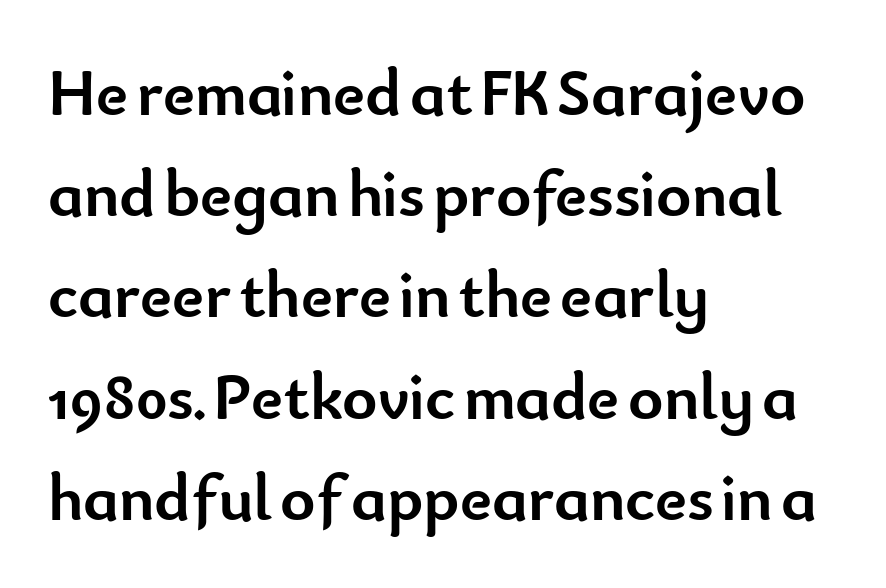
Is the letter spacing exaggerated? No — it looks like the ordinary default. Line beginnings align vertically; line endings do not. It's the straight-up-and-down kind of type. These lines sit exactly where default settings would place them. A typesetter would call this proportional, since set widths differ per character. Check where the strokes stop: nothing finishes them off — pure sans.
